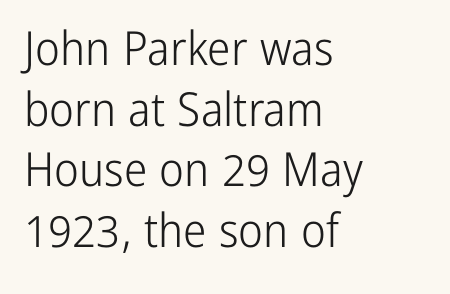
Q: Is the text bold? A: No.
Q: Is the text italic (slanted)? A: No, it is upright.
Q: Is the typeface a serif or a sans-serif typeface? A: Sans-serif.
Q: Is the text underlined? A: No.
Q: How is the paragraph aligned? A: Left-aligned.
Q: Is the spacing between letters normal or unusually wide? A: Normal.
Q: Is the spacing between lines tight, normal or loose? A: Normal.
Q: Width (condensed, normal, or wide)? A: Condensed.
Q: Stroke contrast? A: Low.
Q: x-height? A: Medium.
Q: Monospaced? A: No.
